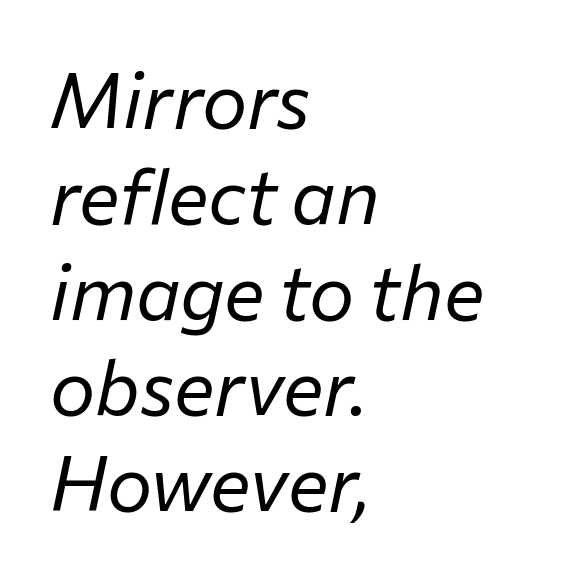
{"italic": "yes", "lean": "right", "slant_degrees": 12, "bold": "no", "weight": "regular", "width": "normal", "stroke_contrast": "low", "x_height": "medium", "monospaced": "no", "underline": "no", "align": "left", "line_spacing": "normal", "line_spacing_ratio": 1.26, "letter_spacing": "normal", "letter_spacing_em": 0.0, "glyph_px": 76}
